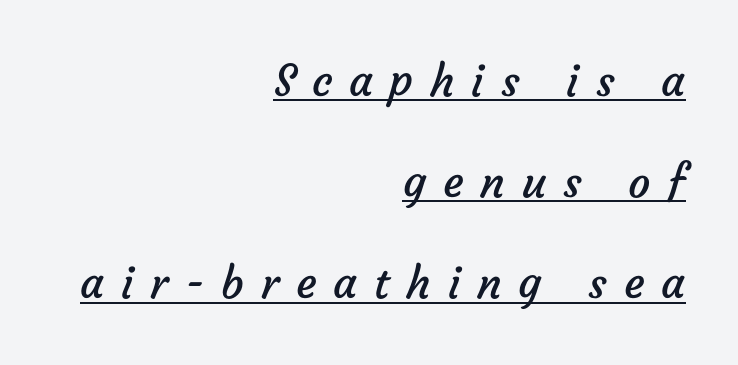
{"serif": "no", "bold": "no", "weight": "regular", "width": "normal", "stroke_contrast": "low", "x_height": "medium", "monospaced": "no", "underline": "yes", "align": "right", "line_spacing": "loose", "line_spacing_ratio": 2.3, "letter_spacing": "wide", "letter_spacing_em": 0.38, "glyph_px": 44}
